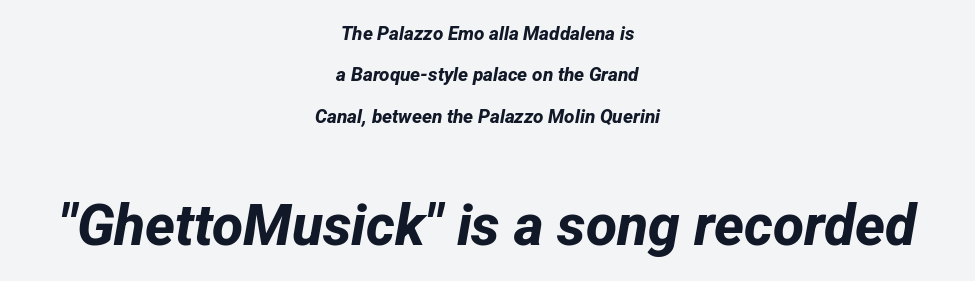
Q: Is the text bold? A: Yes.
Q: Is the typeface a serif or a sans-serif typeface? A: Sans-serif.
Q: Is the text underlined? A: No.
Q: How is the paragraph aligned? A: Centered.
Q: Is the spacing between letters normal or unusually wide? A: Normal.
Q: Is the spacing between lines tight, normal or loose? A: Loose.
Q: Which block of text is set in a larger size, the first (top) or the second (bottom)? A: The second (bottom) one.
Q: Width (condensed, normal, or wide)? A: Normal.
Q: Stroke contrast? A: Low.
Q: x-height? A: Medium.
Q: Monospaced? A: No.
